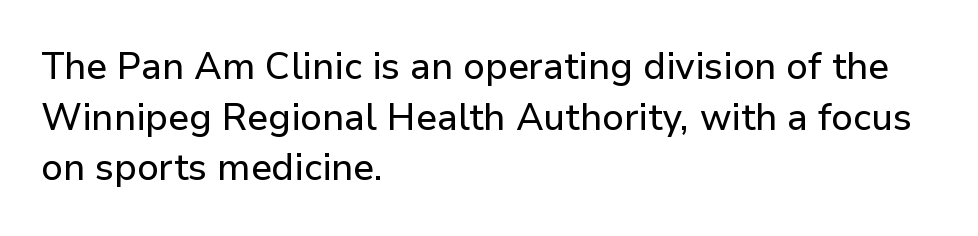
The image shows 37 px sans-serif type, upright; set left-aligned, normal line spacing (1.37x), normal letter spacing, not underlined; low stroke contrast and a medium x-height.
